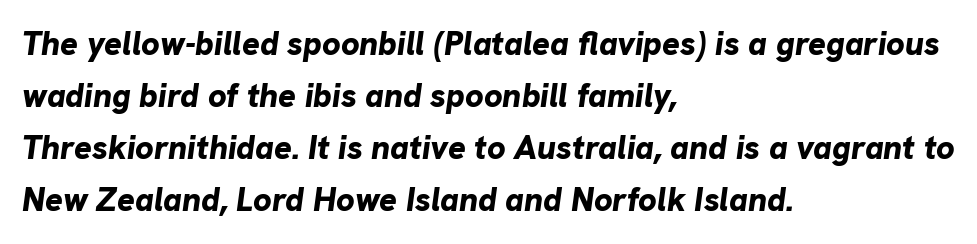
Strong, thick strokes mark this as bold type. All the whitespace from short lines collects on the right. Rows of type keep a routine distance in the vertical direction. A typesetter would call this proportional, since set widths differ per character.
